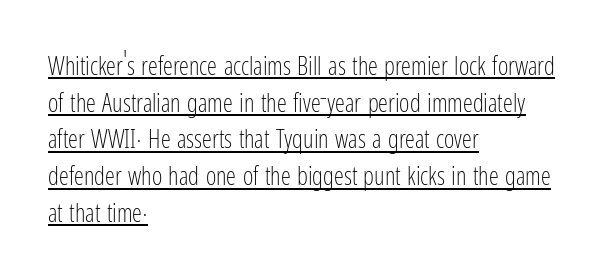
Q: Is the text bold? A: No.
Q: Is the text italic (slanted)? A: No, it is upright.
Q: Is the text underlined? A: Yes.
Q: How is the paragraph aligned? A: Left-aligned.
Q: Is the spacing between letters normal or unusually wide? A: Normal.
Q: Is the spacing between lines tight, normal or loose? A: Normal.
